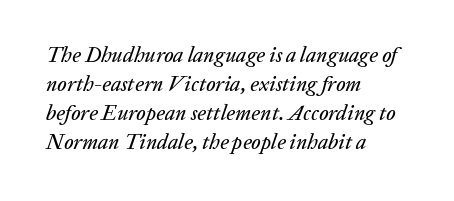
The foot of each line stays bare and open. If you drew a line through each stem, it would be angled. Observe the ordinary spacing: letters are neighbours, not strangers. Compared with a centered layout, this one pins lines to the left instead. The line-height multiplier appears to be the usual default.
